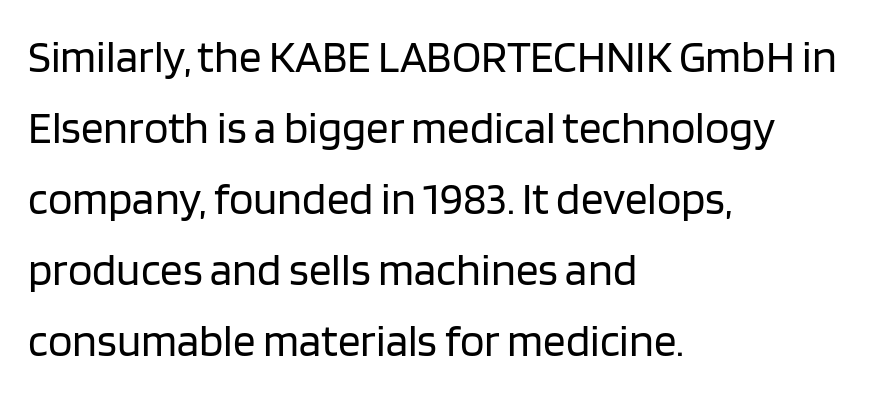
Q: Is the text bold? A: No.
Q: Is the text italic (slanted)? A: No, it is upright.
Q: Is the typeface a serif or a sans-serif typeface? A: Sans-serif.
Q: Is the text underlined? A: No.
Q: How is the paragraph aligned? A: Left-aligned.
Q: Is the spacing between letters normal or unusually wide? A: Normal.
Q: Is the spacing between lines tight, normal or loose? A: Normal.
Q: Width (condensed, normal, or wide)? A: Normal.
Q: Stroke contrast? A: Low.
Q: x-height? A: Large.
Q: Monospaced? A: No.
